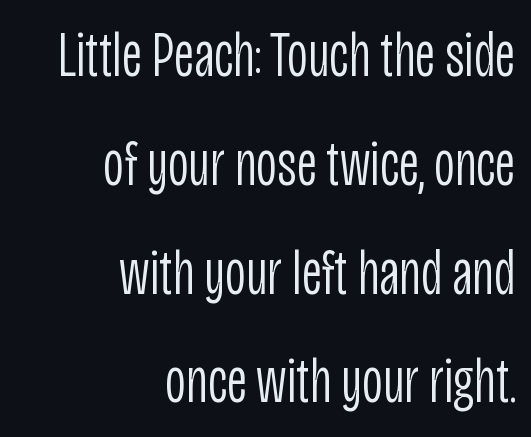
The image shows 64 px light, condensed sans-serif type, upright; set right-aligned, normal line spacing (1.7x), normal letter spacing, not underlined; low stroke contrast and a large x-height.
